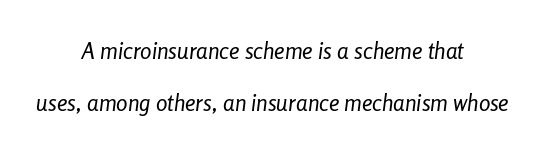
The image shows 23 px text type, italic (leaning right); set centered, loose line spacing (2.26x), normal letter spacing, not underlined.
